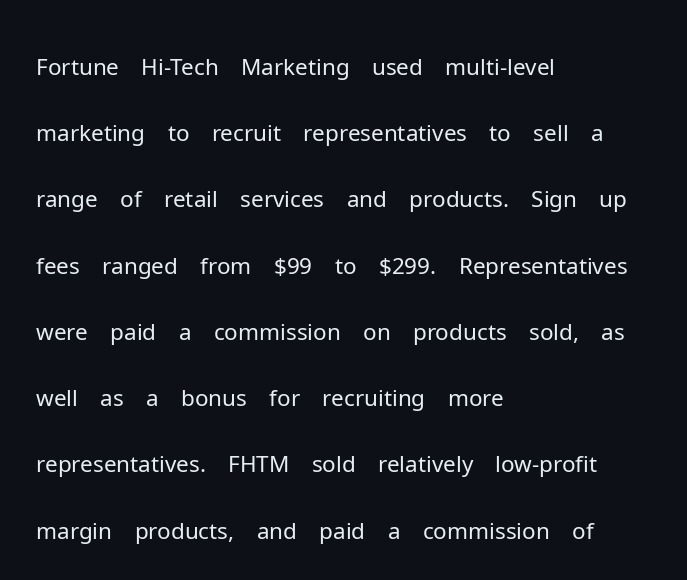
{"serif": "no", "italic": "no", "bold": "no", "weight": "light", "width": "normal", "stroke_contrast": "low", "x_height": "medium", "monospaced": "no", "underline": "no", "align": "left", "line_spacing": "normal", "line_spacing_ratio": 1.44, "letter_spacing": "normal", "letter_spacing_em": 0.0, "glyph_px": 46}
